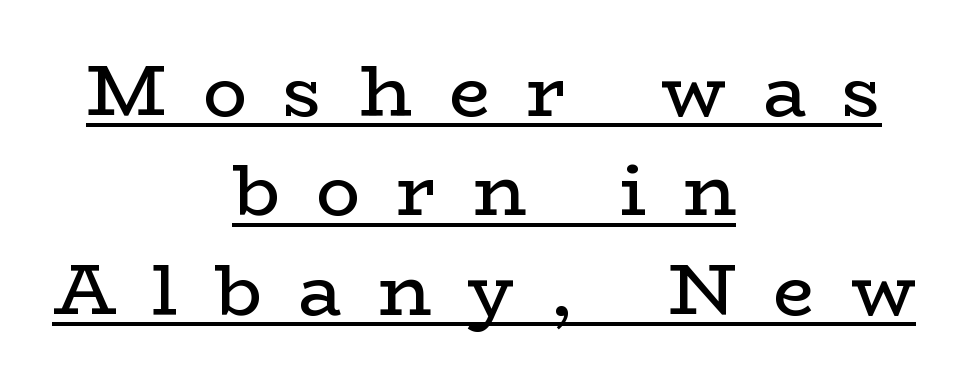
Q: Is the text bold? A: No.
Q: Is the text italic (slanted)? A: No, it is upright.
Q: Is the typeface a serif or a sans-serif typeface? A: Serif.
Q: Is the text underlined? A: Yes.
Q: How is the paragraph aligned? A: Centered.
Q: Is the spacing between letters normal or unusually wide? A: Unusually wide.
Q: Is the spacing between lines tight, normal or loose? A: Normal.
Q: Width (condensed, normal, or wide)? A: Wide.
Q: Stroke contrast? A: Low.
Q: x-height? A: Medium.
Q: Monospaced? A: No.
